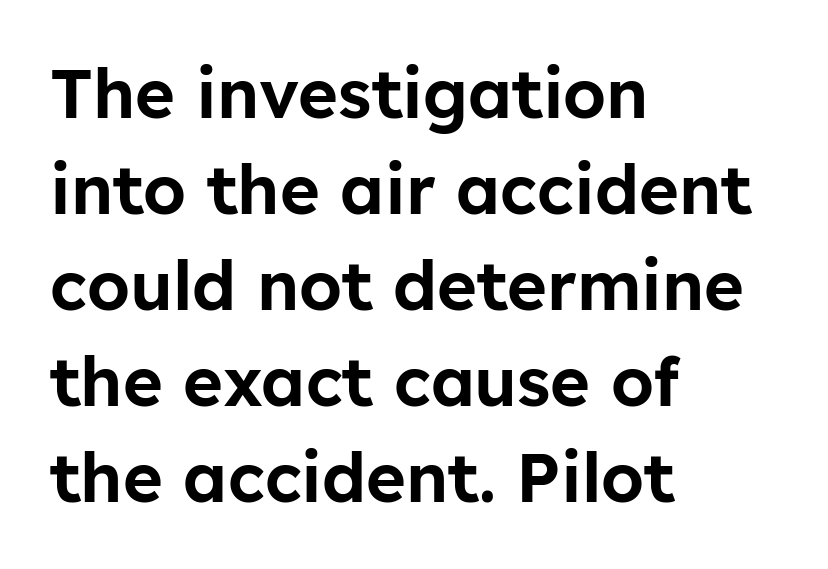
The image shows 68 px sans-serif type, upright; set left-aligned, normal line spacing (1.41x), normal letter spacing, not underlined; low stroke contrast and a medium x-height.
